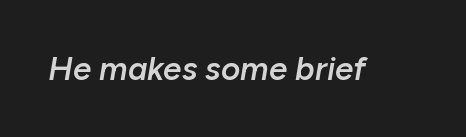
The image shows 33 px semibold type, italic (leaning right); set normal letter spacing, not underlined; low stroke contrast and a medium x-height.
